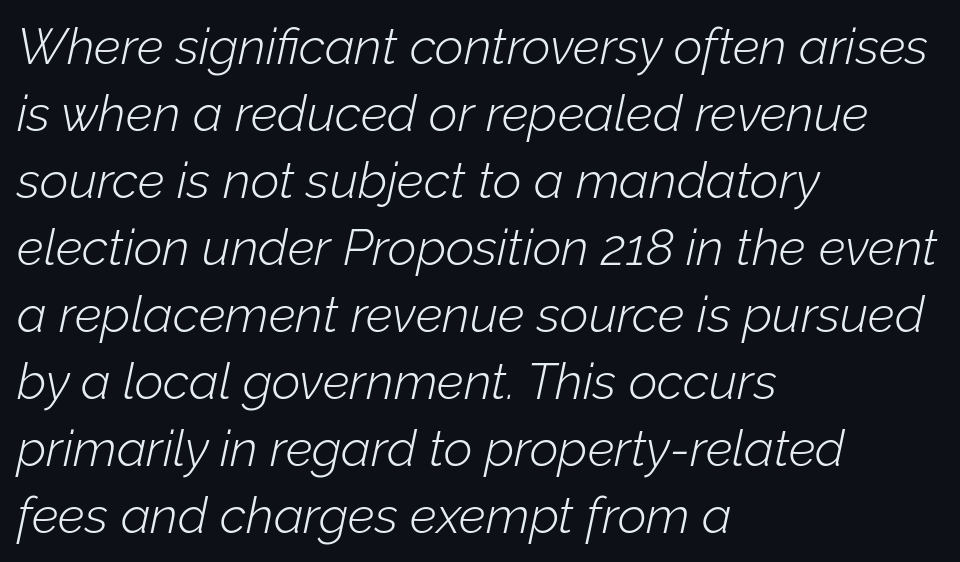
Q: Is the text bold? A: No.
Q: Is the text italic (slanted)? A: Yes, it leans right by about 12 degrees.
Q: Is the text underlined? A: No.
Q: How is the paragraph aligned? A: Left-aligned.
Q: Is the spacing between letters normal or unusually wide? A: Normal.
Q: Is the spacing between lines tight, normal or loose? A: Normal.
Q: Width (condensed, normal, or wide)? A: Normal.
Q: Stroke contrast? A: Low.
Q: x-height? A: Medium.
Q: Monospaced? A: No.
